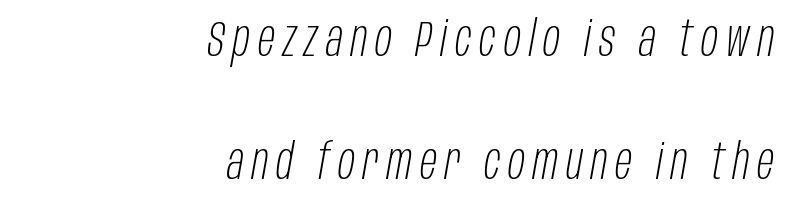
{"italic": "yes", "lean": "right", "slant_degrees": 10, "bold": "no", "weight": "light", "width": "condensed", "stroke_contrast": "low", "x_height": "large", "monospaced": "no", "underline": "no", "align": "right", "line_spacing": "loose", "line_spacing_ratio": 2.46, "glyph_px": 50}
